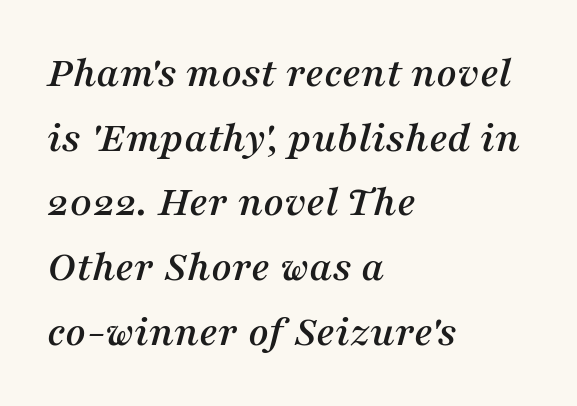
Caption: multi-line text, flush left, ragged right. The line texture is even and compact thanks to regular tracking. Check under the words: just untouched page. Small tapered or slab feet sit at the stroke ends, so this counts as serif.
